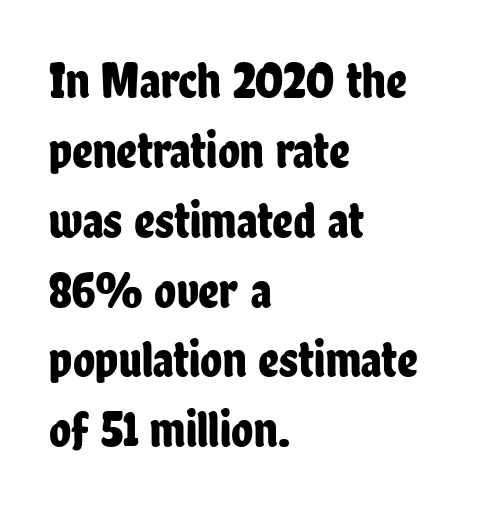
Q: Is the text italic (slanted)? A: No, it is upright.
Q: Is the typeface a serif or a sans-serif typeface? A: Sans-serif.
Q: Is the text underlined? A: No.
Q: How is the paragraph aligned? A: Left-aligned.
Q: Is the spacing between letters normal or unusually wide? A: Normal.
Q: Is the spacing between lines tight, normal or loose? A: Normal.
Q: Width (condensed, normal, or wide)? A: Condensed.
Q: Stroke contrast? A: Low.
Q: x-height? A: Medium.
Q: Monospaced? A: No.
